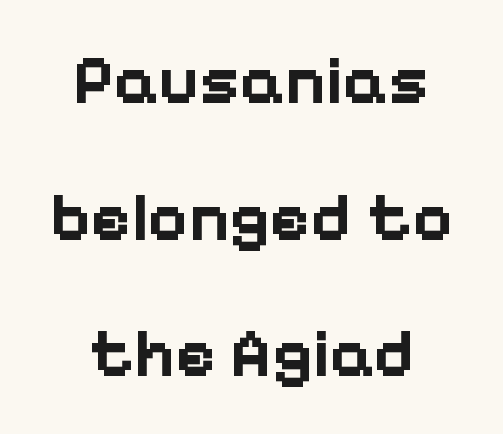
Beneath every word, the page is bare. The paragraph has two soft edges and a firm central axis. Note: no serifs on the glyphs. Observe the ordinary spacing: letters are neighbours, not strangers. This sample has the flowing, uneven cadence of proportional lettering.
